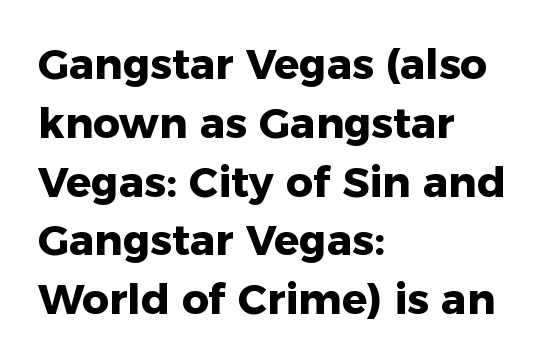
Think of a printed novel: that variable character pitch is what you see here. Vertically, the passage feels balanced, rows spaced as you'd expect. Pretty heavy lettering here — definitely bold. Tracking value appears to be zero — textbook default spacing. Beneath every word, the page is bare. The ragged edge is on the right, which tells us the setting is flush left.
